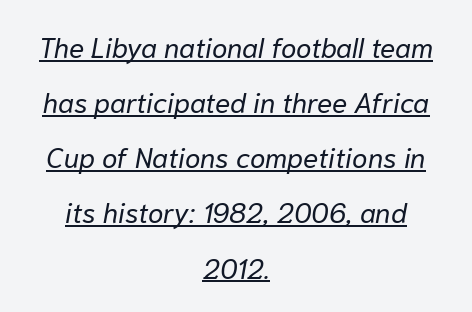
There's an unmistakable incline to the writing here. Looks like regular typesetting: each glyph gets only the width it needs. Check the space under the baseline: a stroke is drawn there. Is the block centered? Yes — each line is placed symmetrically about the middle.
